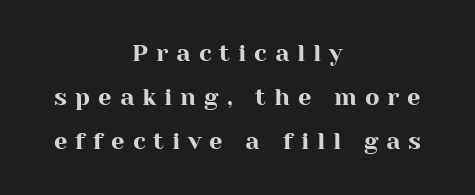
A typesetter would mark this as roman, not italic. The glyphs are unaccompanied by any horizontal stroke below them. What stands out about the letter spacing? Its width — letters are far apart. Neither beginnings nor endings align; midpoints do.
